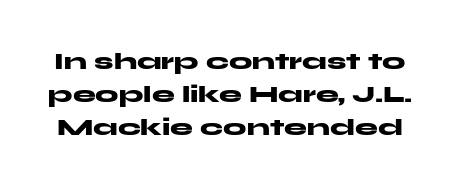
{"italic": "no", "bold": "yes", "underline": "no", "line_spacing": "normal", "line_spacing_ratio": 1.43, "letter_spacing": "normal", "letter_spacing_em": 0.0, "glyph_px": 23}
